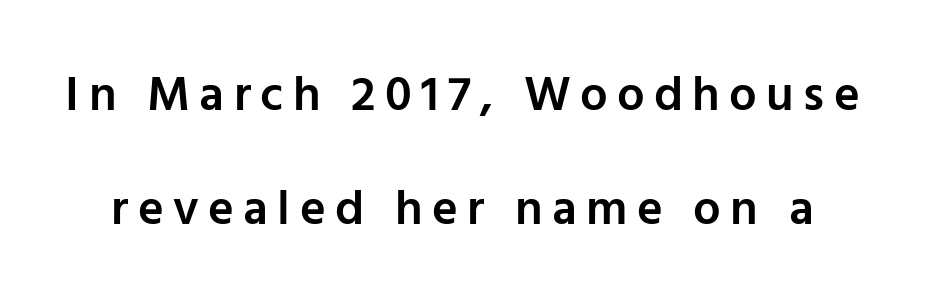
Q: Is the text bold? A: Semi-bold.
Q: Is the text italic (slanted)? A: No, it is upright.
Q: Is the typeface a serif or a sans-serif typeface? A: Sans-serif.
Q: Is the text underlined? A: No.
Q: Is the spacing between lines tight, normal or loose? A: Loose.
Q: Width (condensed, normal, or wide)? A: Normal.
Q: Stroke contrast? A: Low.
Q: x-height? A: Medium.
Q: Monospaced? A: No.
